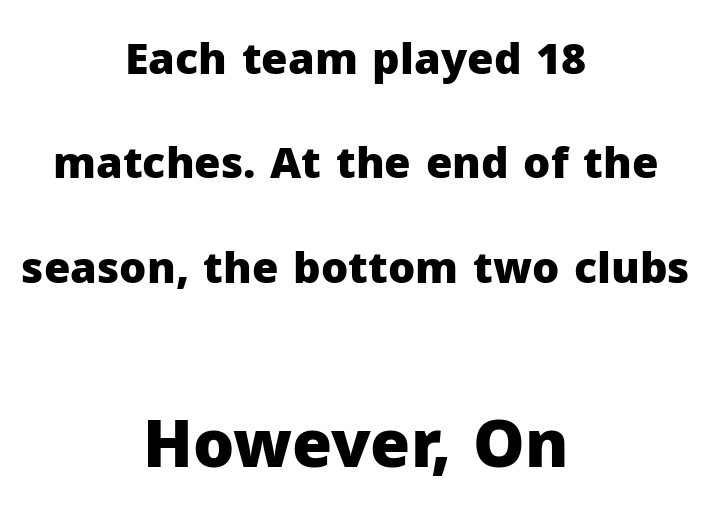
{"serif": "no", "italic": "no", "bold": "yes", "weight": "heavy", "width": "normal", "stroke_contrast": "low", "x_height": "medium", "monospaced": "no", "underline": "no", "align": "center", "line_spacing": "loose", "line_spacing_ratio": 2.43, "letter_spacing": "normal", "letter_spacing_em": 0.0, "larger_block": "second", "size_ratio": 1.51, "glyph_px": 65}
